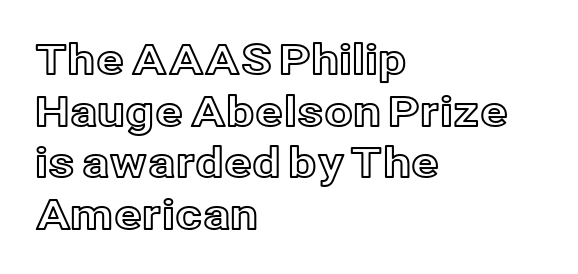
{"italic": "no", "width": "normal", "x_height": "medium", "monospaced": "no", "underline": "no", "align": "left", "line_spacing": "normal", "line_spacing_ratio": 1.26, "letter_spacing": "normal", "letter_spacing_em": 0.0, "glyph_px": 41}
